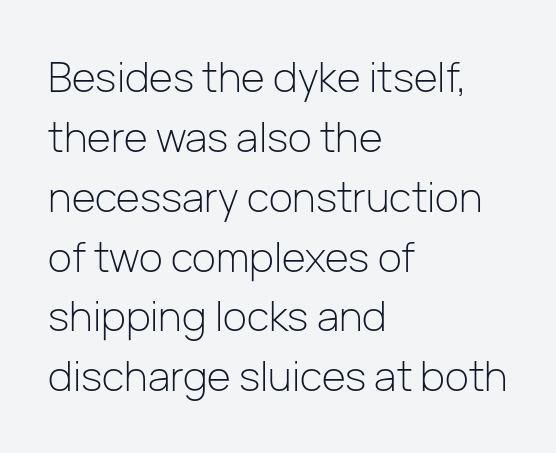
Is the type heavy? It reads as light-to-regular instead. This sample has the flowing, uneven cadence of proportional lettering. The leading is moderate, giving the passage an even texture. The ragged edge is on the right, which tells us the setting is flush left.
